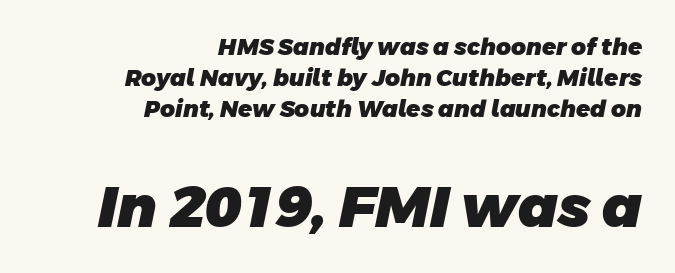
Two sizes are in play, and the larger belongs to the second block. The gaps between neighbouring characters are ordinary and unremarkable. Plenty of ink on the page — the face is bold. Typographically, this falls in the sans-serif category.
